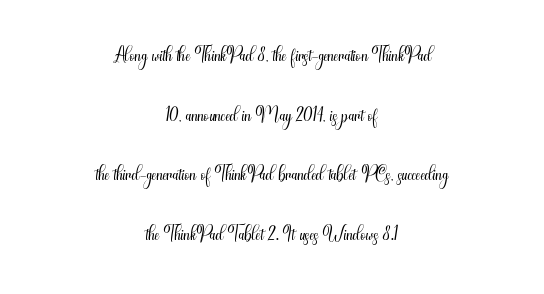
The image shows 29 px light, condensed sans-serif type; set centered, loose line spacing (2.06x), normal letter spacing, not underlined; medium stroke contrast and a small x-height.
